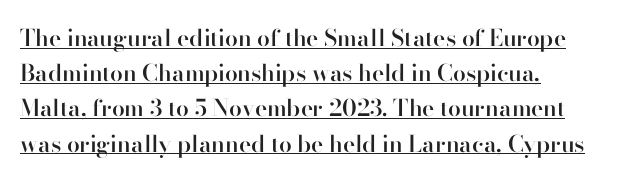
Students, observe the line beneath the letters — that is underlining. Vertical strokes here are truly vertical. Spacing between characters is what you'd get straight out of the box. Teacher's note: observe the even left margin — that is flush-left alignment. Weight check: semibold — heavier than regular, not quite bold. One glance says typical: line gaps are just what's usual.
